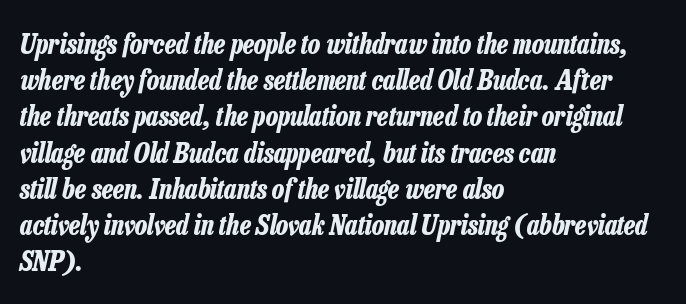
The image shows 27 px bold type, italic (leaning right); set left-aligned, normal line spacing (1.34x), normal letter spacing, not underlined.
